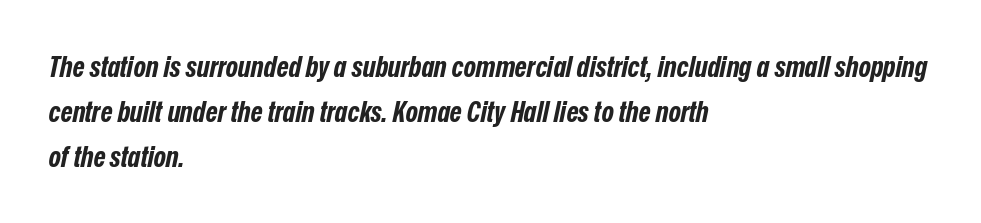
Q: Is the text bold? A: Yes.
Q: Is the text italic (slanted)? A: Yes, it leans right by about 12 degrees.
Q: Is the text underlined? A: No.
Q: How is the paragraph aligned? A: Left-aligned.
Q: Is the spacing between letters normal or unusually wide? A: Normal.
Q: Is the spacing between lines tight, normal or loose? A: Normal.
Q: Width (condensed, normal, or wide)? A: Condensed.
Q: Stroke contrast? A: Low.
Q: x-height? A: Medium.
Q: Monospaced? A: No.
